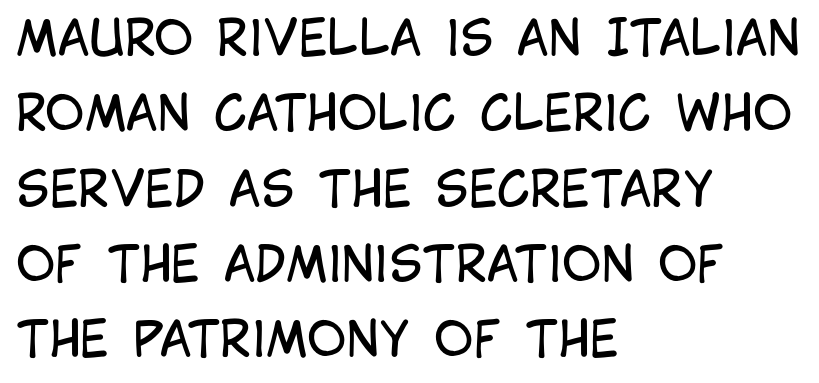
Is this a sans? Yes — the strokes have no serifs. The rag falls on the right side of this text block. The words here are not underlined. The passage shown stacks its lines at a standard gap.
